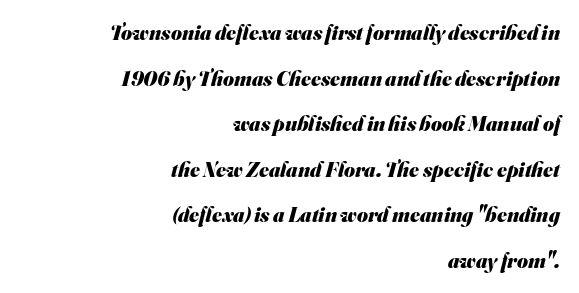
Q: Is the text bold? A: Yes.
Q: Is the text underlined? A: No.
Q: How is the paragraph aligned? A: Right-aligned.
Q: Is the spacing between letters normal or unusually wide? A: Normal.
Q: Is the spacing between lines tight, normal or loose? A: Loose.
